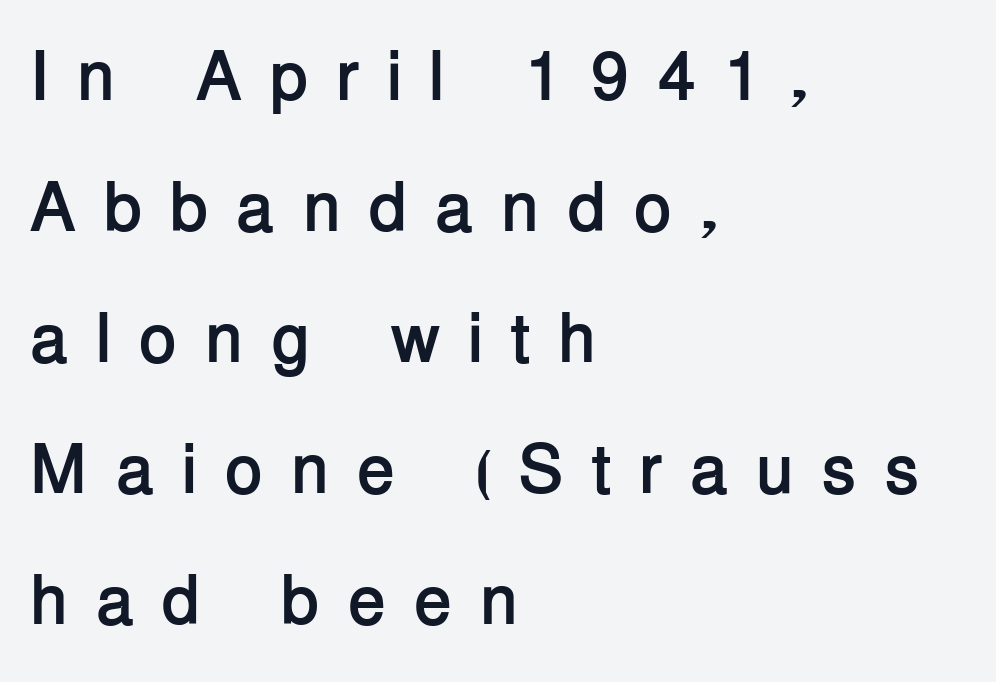
Q: Is the text bold? A: Yes.
Q: Is the text italic (slanted)? A: No, it is upright.
Q: Is the typeface a serif or a sans-serif typeface? A: Sans-serif.
Q: Is the text underlined? A: No.
Q: How is the paragraph aligned? A: Left-aligned.
Q: Is the spacing between letters normal or unusually wide? A: Unusually wide.
Q: Width (condensed, normal, or wide)? A: Normal.
Q: Stroke contrast? A: Low.
Q: x-height? A: Medium.
Q: Monospaced? A: No.
